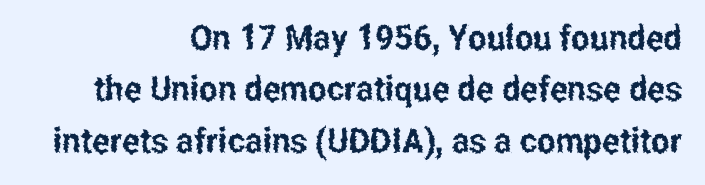
The typesetter chose a ragged-left arrangement here. When letters stand straight like this, we call the style roman or upright. A typesetter would call this zero additional tracking. Honestly, there is no underline to notice here at all. Think of a printed novel: that variable character pitch is what you see here.
